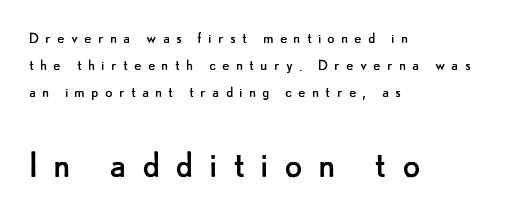
The image shows 42 px regular-weight sans-serif type, upright; set left-aligned, normal line spacing (1.6x), unusually wide letter spacing (+0.36 em), not underlined; the second (bottom) block is 2.47x larger; low stroke contrast and a small x-height.
